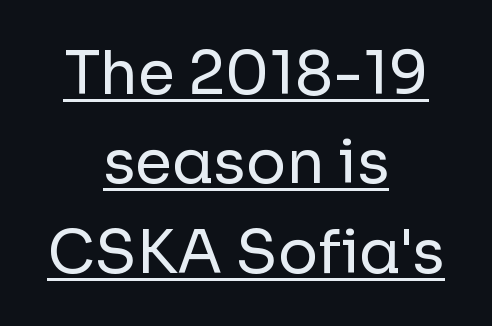
Q: Is the text bold? A: No.
Q: Is the text italic (slanted)? A: No, it is upright.
Q: Is the typeface a serif or a sans-serif typeface? A: Sans-serif.
Q: Is the text underlined? A: Yes.
Q: How is the paragraph aligned? A: Centered.
Q: Is the spacing between letters normal or unusually wide? A: Normal.
Q: Is the spacing between lines tight, normal or loose? A: Normal.
Q: Width (condensed, normal, or wide)? A: Normal.
Q: Stroke contrast? A: Low.
Q: x-height? A: Medium.
Q: Monospaced? A: No.
